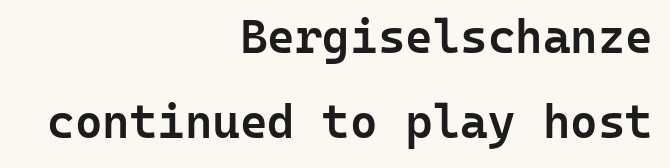
{"serif": "no", "italic": "no", "bold": "semi", "weight": "semibold", "width": "normal", "stroke_contrast": "low", "x_height": "medium", "monospaced": "yes", "underline": "no", "align": "right", "line_spacing_ratio": 1.81, "letter_spacing": "normal", "letter_spacing_em": 0.0, "glyph_px": 47}
